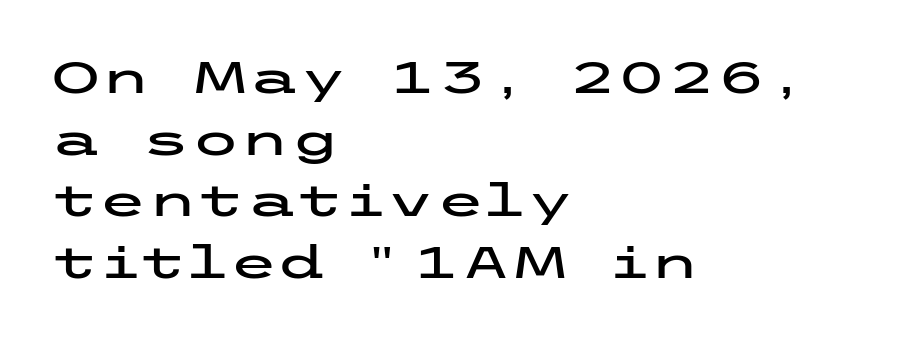
{"serif": "no", "italic": "no", "width": "wide", "stroke_contrast": "low", "x_height": "medium", "underline": "no", "align": "left", "line_spacing": "normal", "line_spacing_ratio": 1.37, "letter_spacing": "normal", "letter_spacing_em": 0.0, "glyph_px": 45}
